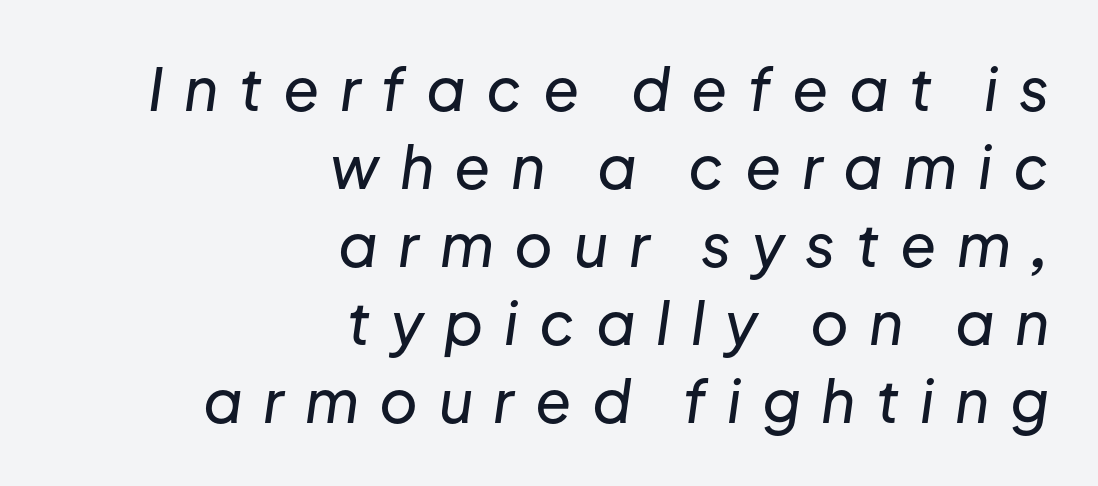
Each word looks stretched out because of the extra space between its letters. The block of text has a typical density, with ordinary space between rows. The text carries the slant typical of an italic or oblique font. Has an underline been added? It has not. Teacher's note: observe the even right margin — that is flush-right alignment. Looks like regular typesetting: each glyph gets only the width it needs.
